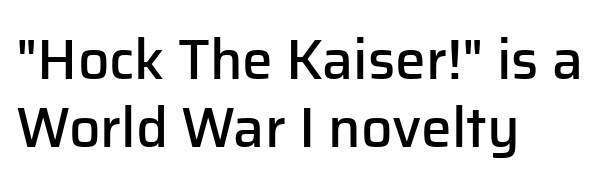
Quick note: not italic, upright. The designer went with a sans here, leaving each stem footless. Every letter is mildly thick-stroked: semibold rather than bold. You could call the tracking neutral — neither tight nor loose. The gap between lines stays unmarked.
